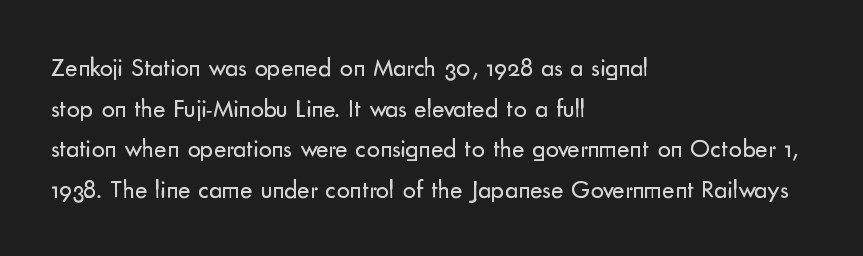
The zone under the glyphs is completely vacant. Letters have the restrained weight of plain body copy at most. Line beginnings align vertically; line endings do not. The gaps between neighbouring characters are ordinary and unremarkable.
